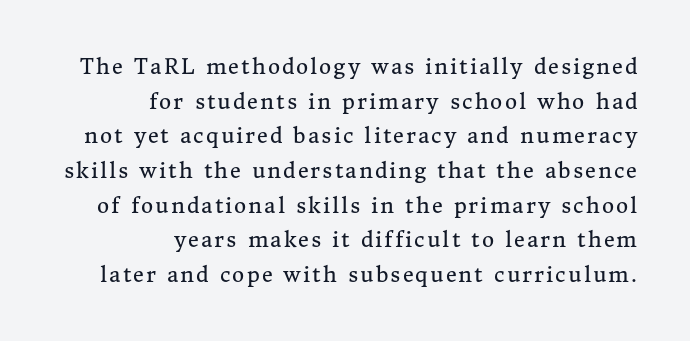
{"italic": "no", "bold": "no", "underline": "no", "align": "right", "line_spacing": "normal", "line_spacing_ratio": 1.65, "glyph_px": 21}
